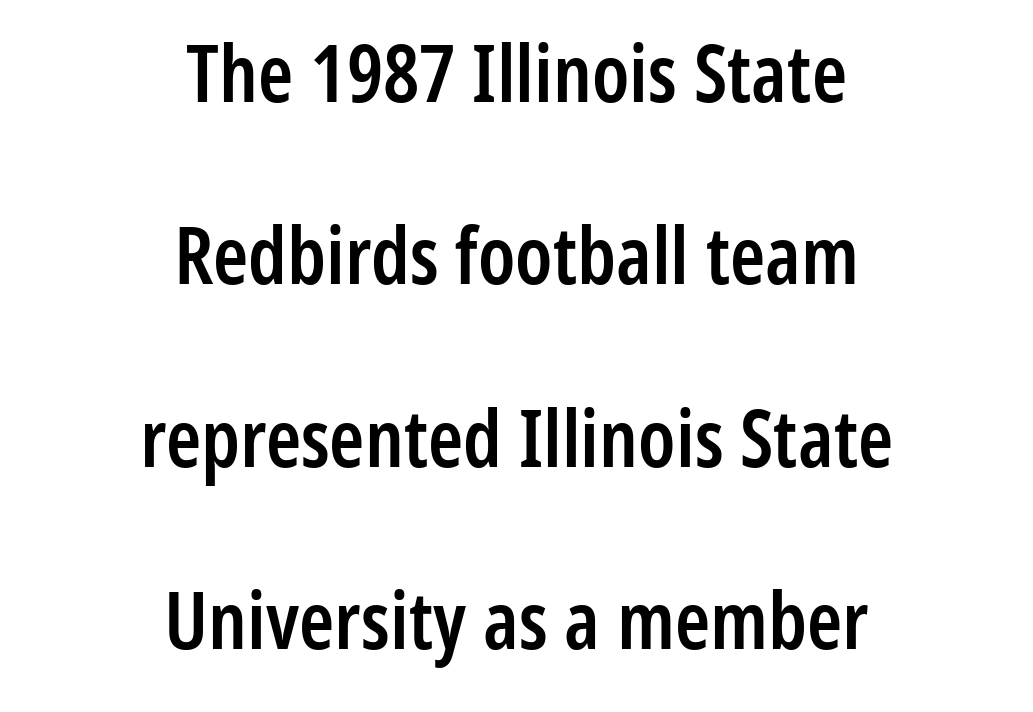
One glance says open: line gaps are wider than usual. The specimen omits any rule beneath the text block's lines. Reading down the block, each line starts at a different indent, mirrored at its end. This sample has the flowing, uneven cadence of proportional lettering.
